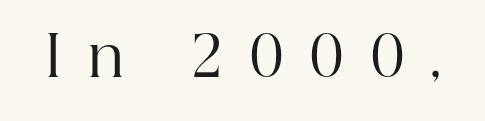
Q: Is the text bold? A: No.
Q: Is the text italic (slanted)? A: No, it is upright.
Q: Is the typeface a serif or a sans-serif typeface? A: Serif.
Q: Is the text underlined? A: No.
Q: Is the spacing between letters normal or unusually wide? A: Unusually wide.
Q: Width (condensed, normal, or wide)? A: Normal.
Q: Stroke contrast? A: High.
Q: x-height? A: Medium.
Q: Monospaced? A: No.
